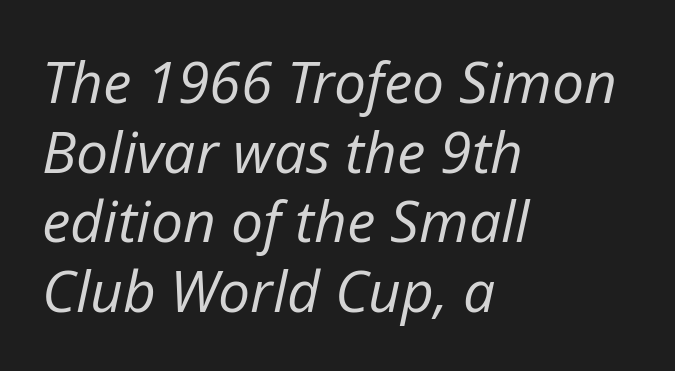
Reading down the block, your eye returns to a fixed left position each line. The passage shown is not bold in any degree. The rendering keeps characters at their native spacing. The font's italic variant was chosen for this text. These lines are rendered in a variable-pitch font.
